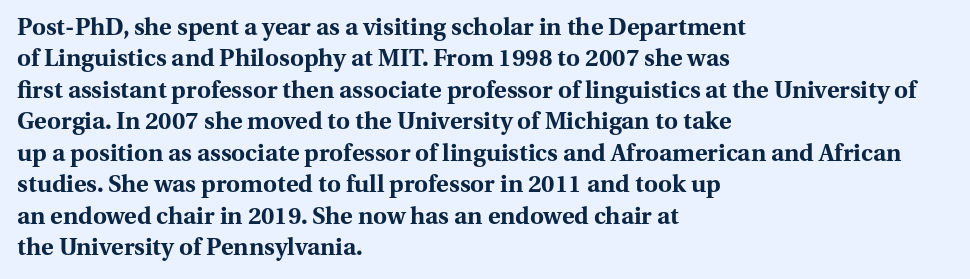
{"italic": "no", "bold": "yes", "underline": "no", "align": "left", "line_spacing": "normal", "line_spacing_ratio": 1.31, "letter_spacing": "normal", "letter_spacing_em": 0.0, "glyph_px": 24}
